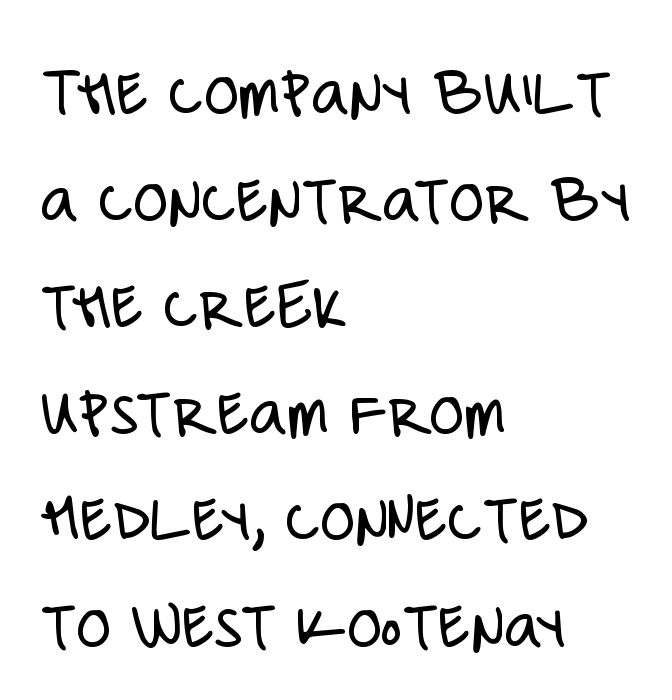
The image shows 72 px light, condensed sans-serif type, upright; set left-aligned, normal line spacing (1.48x), normal letter spacing, not underlined; low stroke contrast and a large x-height.
